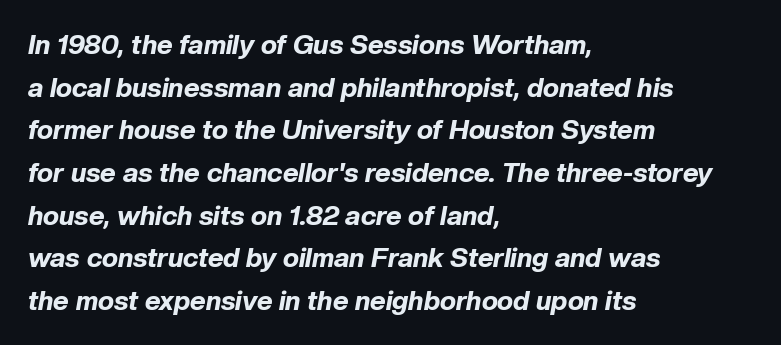
The image shows 27 px bold type, italic (leaning right); set left-aligned, normal line spacing (1.58x), normal letter spacing, not underlined.
